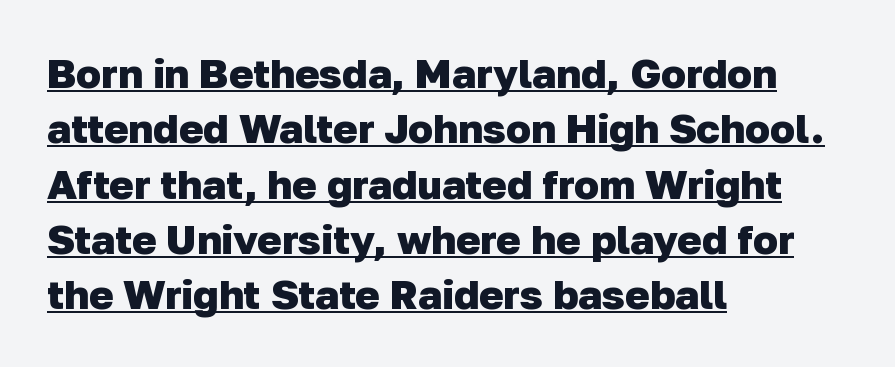
The image shows 41 px heavy sans-serif type; set left-aligned, normal line spacing (1.35x), normal letter spacing, underlined; low stroke contrast and a medium x-height.
